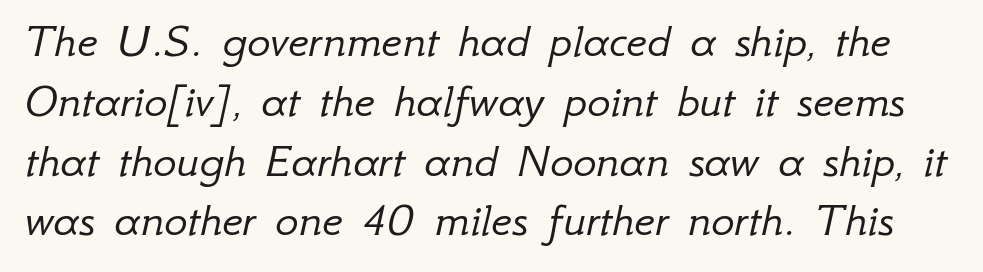
Q: Is the text bold? A: No.
Q: Is the text italic (slanted)? A: Yes, it leans right by about 12 degrees.
Q: Is the text underlined? A: No.
Q: Is the spacing between letters normal or unusually wide? A: Normal.
Q: Width (condensed, normal, or wide)? A: Normal.
Q: Stroke contrast? A: Low.
Q: x-height? A: Small.
Q: Monospaced? A: No.
